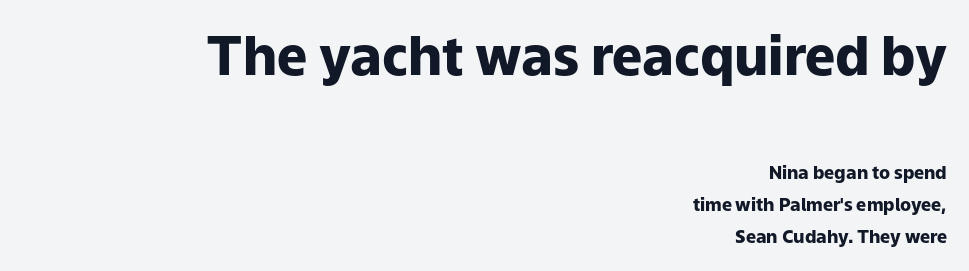
The image shows 54 px heavy sans-serif type, upright; set right-aligned, line spacing 1.78x, normal letter spacing, not underlined; the first (top) block is 3.0x larger; low stroke contrast and a medium x-height.
